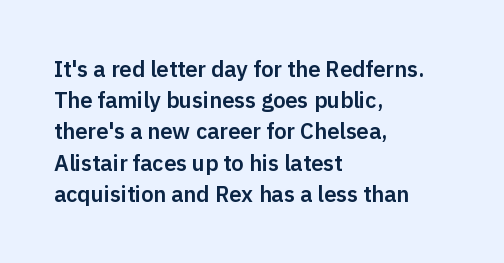
{"italic": "no", "underline": "no", "align": "left", "line_spacing": "normal", "line_spacing_ratio": 1.42, "letter_spacing": "normal", "letter_spacing_em": 0.0, "glyph_px": 22}
